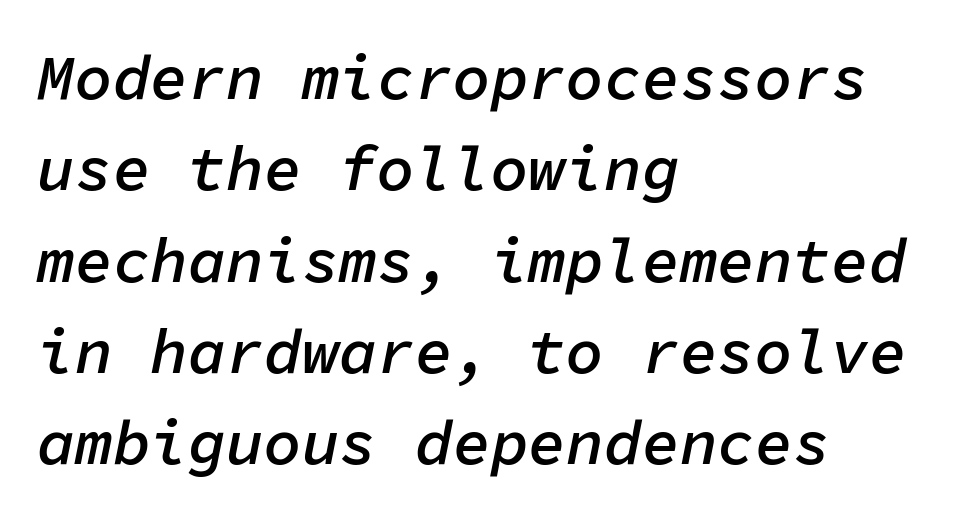
Interline gaps are of average width in this sample. This is moderately heavy type, rendered in semibold. The ragged edge is on the right, which tells us the setting is flush left. Underlining? Definitely not there. Quick note: italic. The passage shown has conventional tracking throughout.
